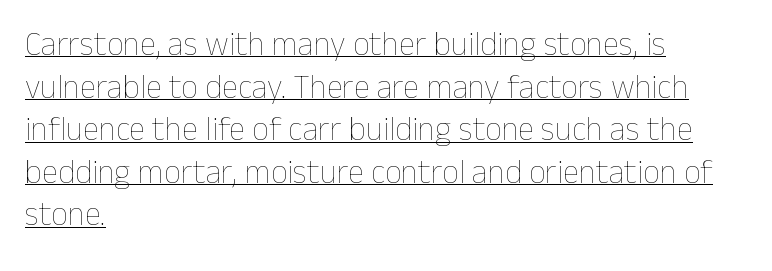
{"italic": "no", "bold": "no", "weight": "thin", "width": "normal", "stroke_contrast": "low", "x_height": "medium", "monospaced": "no", "underline": "yes", "align": "left", "line_spacing": "normal", "line_spacing_ratio": 1.29, "letter_spacing": "normal", "letter_spacing_em": 0.0, "glyph_px": 33}
